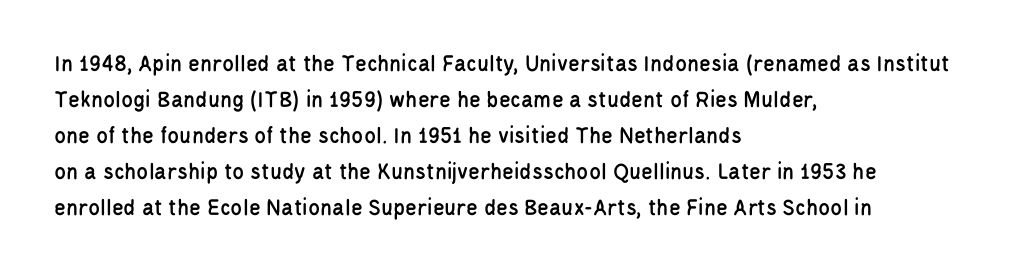
{"italic": "no", "underline": "no", "align": "left", "line_spacing": "normal", "line_spacing_ratio": 1.5, "letter_spacing": "normal", "letter_spacing_em": 0.0, "glyph_px": 24}
